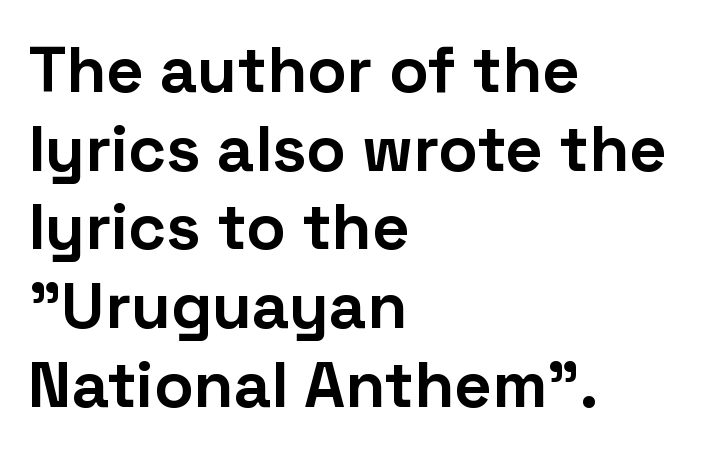
The image shows 65 px bold sans-serif type, upright; set left-aligned, line spacing 1.21x, normal letter spacing, not underlined; low stroke contrast and a medium x-height.
